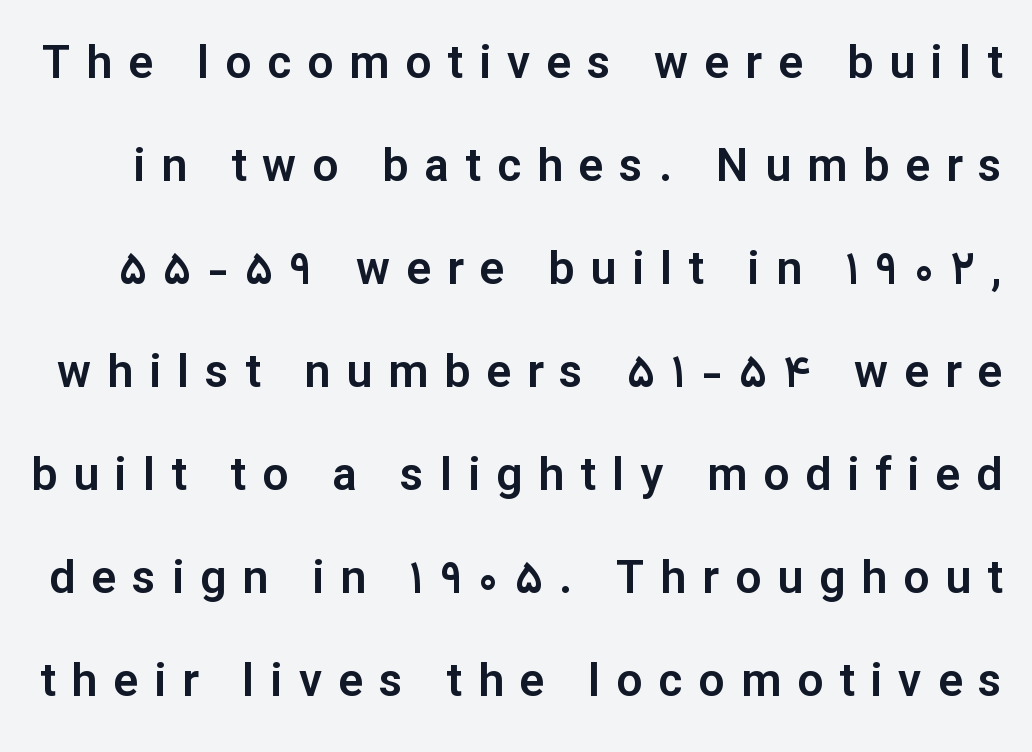
The image shows 46 px sans-serif type, upright; set loose line spacing (2.24x), unusually wide letter spacing (+0.35 em), not underlined; low stroke contrast and a medium x-height.
